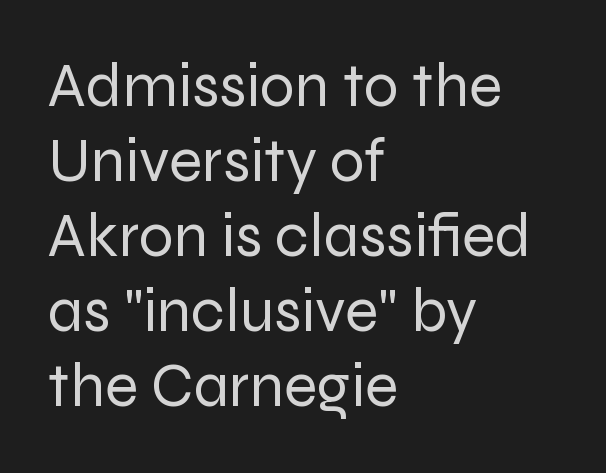
{"serif": "no", "italic": "no", "bold": "no", "weight": "regular", "width": "normal", "stroke_contrast": "low", "x_height": "medium", "monospaced": "no", "underline": "no", "align": "left", "line_spacing_ratio": 1.21, "letter_spacing": "normal", "letter_spacing_em": 0.0, "glyph_px": 62}
